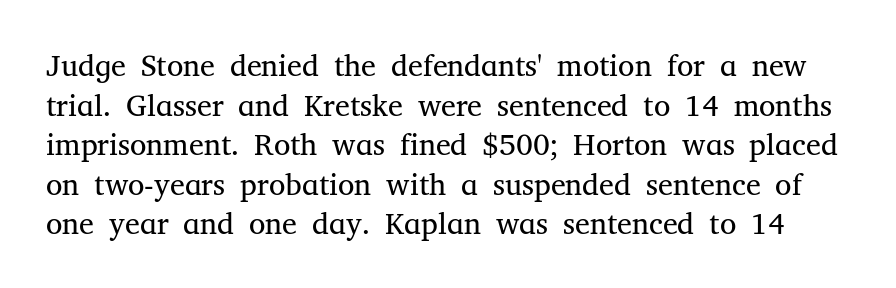
Do the letters lean? They stand straight. Bold? No — there's no thickening of the strokes. Check the space under the baseline: it is left empty. A normal amount of white space separates one row of letters from the next. Regarding serifs, this sample has them.
